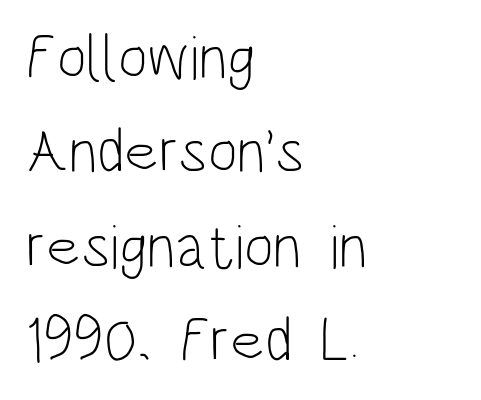
Q: Is the text bold? A: No.
Q: Is the text italic (slanted)? A: No, it is upright.
Q: Is the typeface a serif or a sans-serif typeface? A: Sans-serif.
Q: Is the text underlined? A: No.
Q: How is the paragraph aligned? A: Left-aligned.
Q: Is the spacing between letters normal or unusually wide? A: Normal.
Q: Is the spacing between lines tight, normal or loose? A: Normal.
Q: Width (condensed, normal, or wide)? A: Condensed.
Q: Stroke contrast? A: Low.
Q: x-height? A: Large.
Q: Monospaced? A: No.
